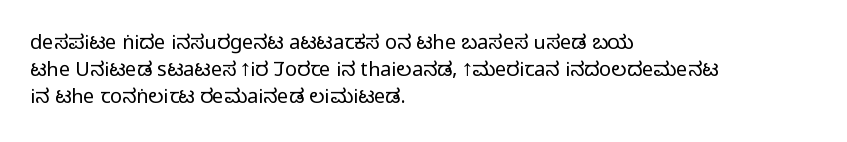
The image shows 20 px text type, upright; set left-aligned, normal line spacing (1.34x), normal letter spacing, not underlined.
